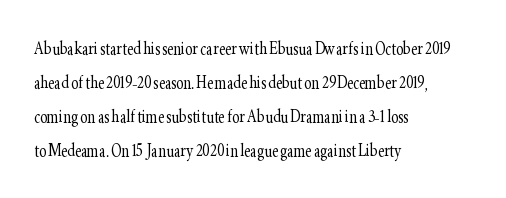
Q: Is the text bold? A: No.
Q: Is the text italic (slanted)? A: No, it is upright.
Q: Is the text underlined? A: No.
Q: How is the paragraph aligned? A: Left-aligned.
Q: Is the spacing between letters normal or unusually wide? A: Normal.
Q: Is the spacing between lines tight, normal or loose? A: Normal.
